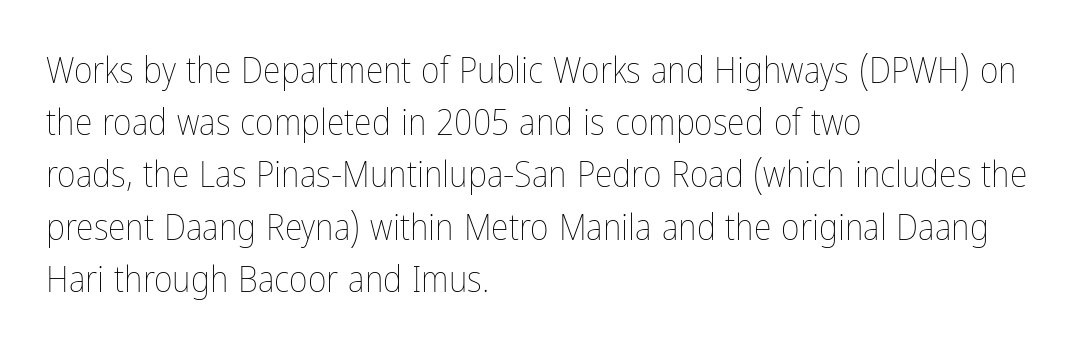
Q: Is the text bold? A: No.
Q: Is the text italic (slanted)? A: No, it is upright.
Q: Is the text underlined? A: No.
Q: How is the paragraph aligned? A: Left-aligned.
Q: Is the spacing between letters normal or unusually wide? A: Normal.
Q: Is the spacing between lines tight, normal or loose? A: Normal.
Q: Width (condensed, normal, or wide)? A: Condensed.
Q: Stroke contrast? A: Low.
Q: x-height? A: Medium.
Q: Monospaced? A: No.
